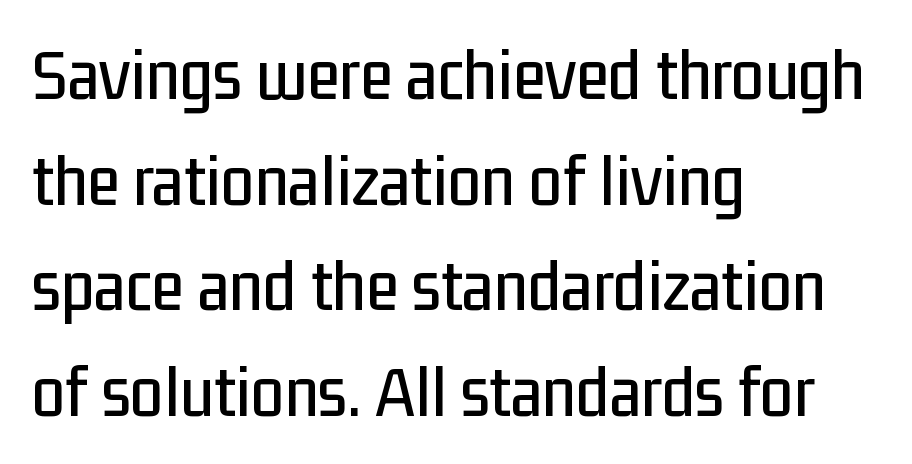
Q: Is the text italic (slanted)? A: No, it is upright.
Q: Is the typeface a serif or a sans-serif typeface? A: Sans-serif.
Q: Is the text underlined? A: No.
Q: How is the paragraph aligned? A: Left-aligned.
Q: Is the spacing between letters normal or unusually wide? A: Normal.
Q: Is the spacing between lines tight, normal or loose? A: Normal.
Q: Width (condensed, normal, or wide)? A: Condensed.
Q: Stroke contrast? A: Low.
Q: x-height? A: Medium.
Q: Monospaced? A: No.
